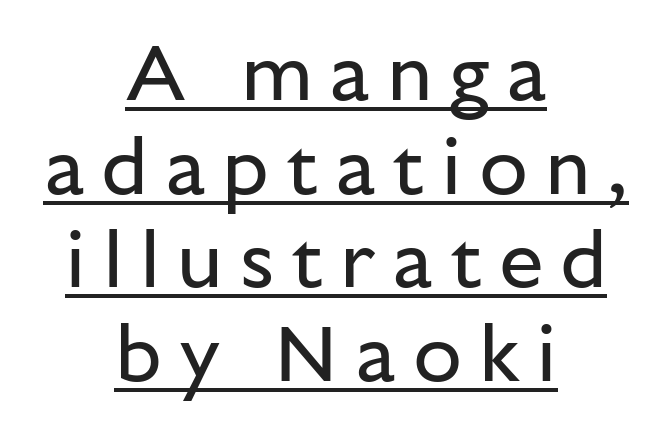
Emphasis is given by a line drawn under the lettering. The letters advance in unequal steps, a hallmark of proportional type. Vertical strokes here are truly vertical. The tracking reads as deliberately expanded to a designer's eye.
